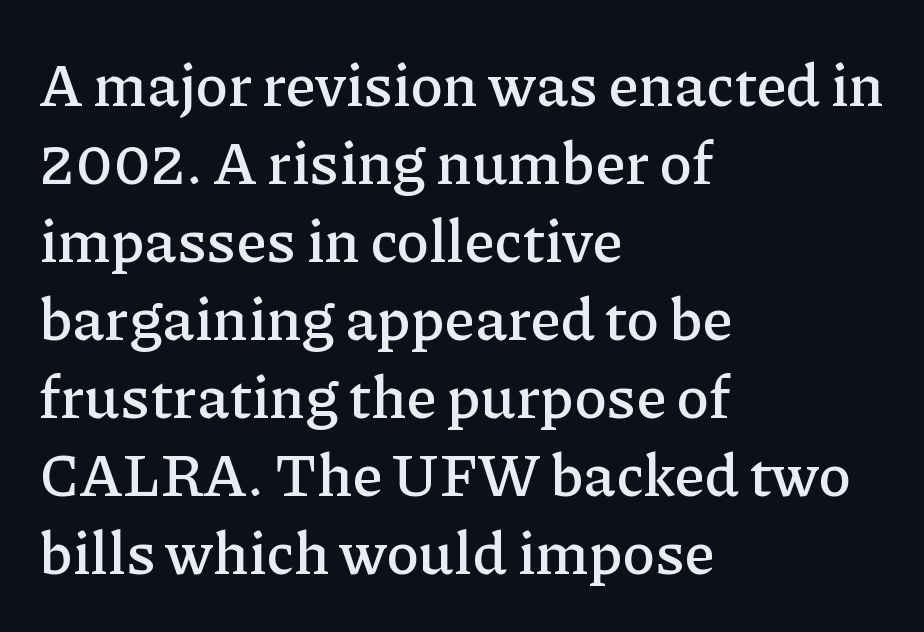
The image shows 60 px serif type, upright; set left-aligned, normal line spacing (1.3x), normal letter spacing, not underlined; low stroke contrast and a medium x-height.
